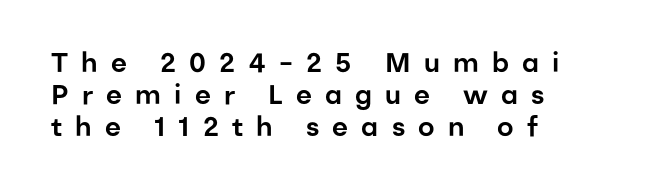
{"italic": "no", "underline": "no", "align": "left", "line_spacing_ratio": 1.19, "letter_spacing": "wide", "letter_spacing_em": 0.49, "glyph_px": 27}
